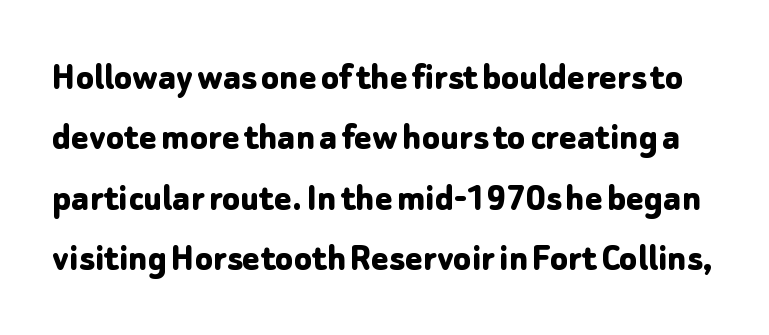
{"serif": "no", "italic": "no", "bold": "yes", "weight": "bold", "width": "normal", "stroke_contrast": "low", "x_height": "medium", "monospaced": "no", "underline": "no", "line_spacing": "normal", "line_spacing_ratio": 1.47, "letter_spacing": "normal", "letter_spacing_em": 0.0, "glyph_px": 41}
